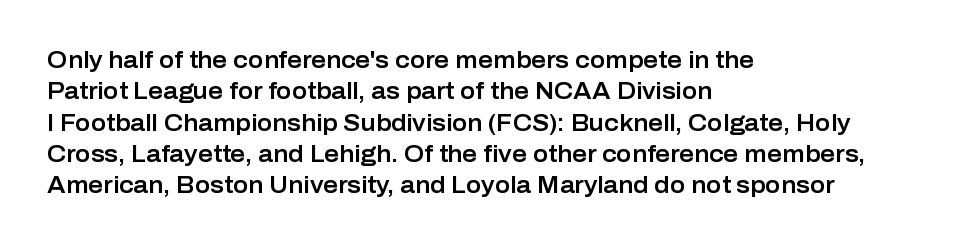
{"italic": "no", "underline": "no", "align": "left", "line_spacing": "normal", "line_spacing_ratio": 1.36, "letter_spacing": "normal", "letter_spacing_em": 0.0, "glyph_px": 23}
